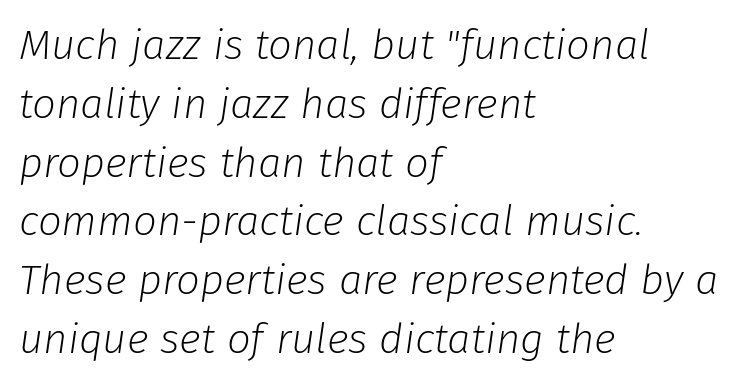
This sample has the flowing, uneven cadence of proportional lettering. Notice how descenders clear the ascenders below comfortably — that's standard leading. Weight: regular or lighter. Leftover space on each line is placed entirely after the last word. You can tell it's italic because the verticals aren't actually vertical. Check under the words: just untouched page.
